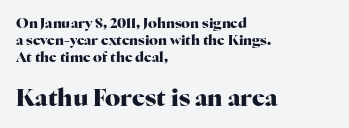
{"italic": "no", "bold": "yes", "underline": "no", "align": "left", "line_spacing_ratio": 1.21, "letter_spacing": "normal", "letter_spacing_em": 0.0, "larger_block": "second", "size_ratio": 1.71, "glyph_px": 24}
